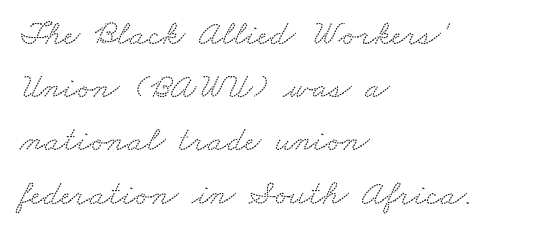
Q: Is the text underlined? A: No.
Q: How is the paragraph aligned? A: Left-aligned.
Q: Is the spacing between letters normal or unusually wide? A: Normal.
Q: Is the spacing between lines tight, normal or loose? A: Normal.
Q: Width (condensed, normal, or wide)? A: Wide.
Q: Stroke contrast? A: Low.
Q: x-height? A: Small.
Q: Monospaced? A: No.
